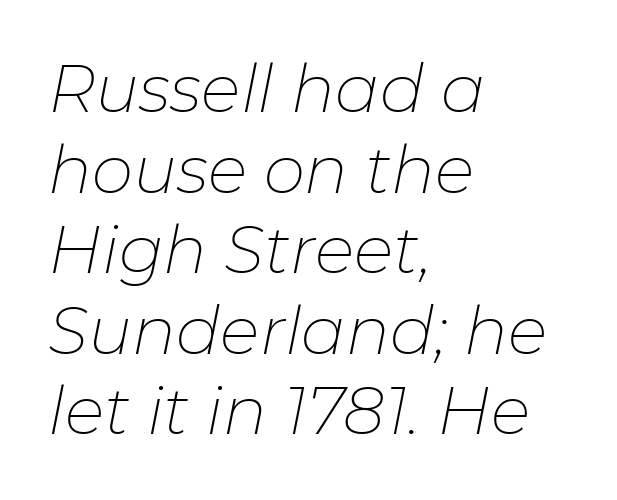
Q: Is the text bold? A: No.
Q: Is the text italic (slanted)? A: Yes, it leans right by about 11 degrees.
Q: Is the text underlined? A: No.
Q: How is the paragraph aligned? A: Left-aligned.
Q: Is the spacing between letters normal or unusually wide? A: Normal.
Q: Width (condensed, normal, or wide)? A: Normal.
Q: Stroke contrast? A: Low.
Q: x-height? A: Medium.
Q: Monospaced? A: No.
